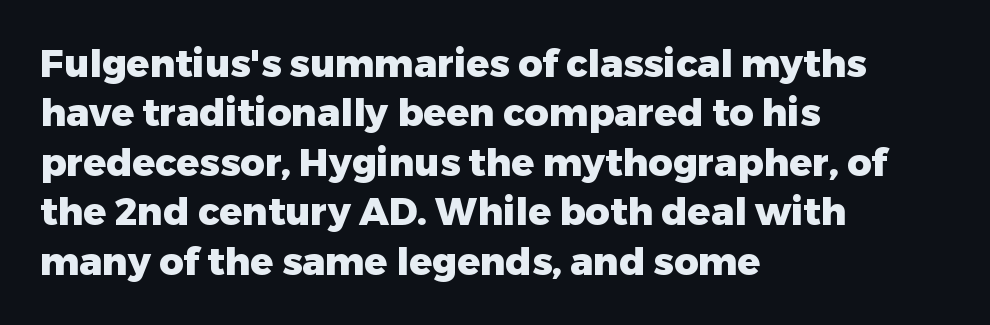
{"serif": "no", "italic": "no", "bold": "yes", "weight": "heavy", "width": "normal", "stroke_contrast": "low", "x_height": "medium", "monospaced": "no", "underline": "no", "align": "left", "line_spacing": "normal", "line_spacing_ratio": 1.3, "letter_spacing": "normal", "letter_spacing_em": 0.0, "glyph_px": 38}
